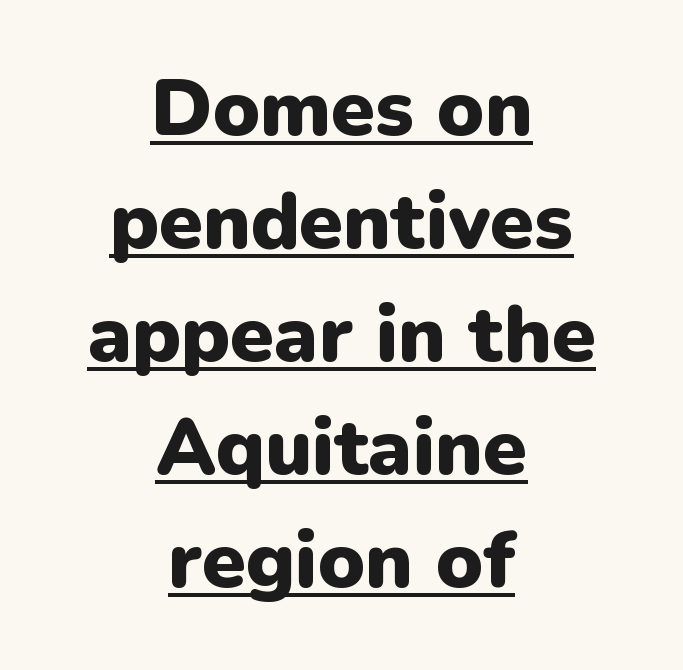
{"serif": "no", "italic": "no", "bold": "yes", "weight": "heavy", "width": "normal", "stroke_contrast": "low", "x_height": "medium", "monospaced": "no", "underline": "yes", "align": "center", "line_spacing": "normal", "line_spacing_ratio": 1.43, "letter_spacing": "normal", "letter_spacing_em": 0.0, "glyph_px": 79}
